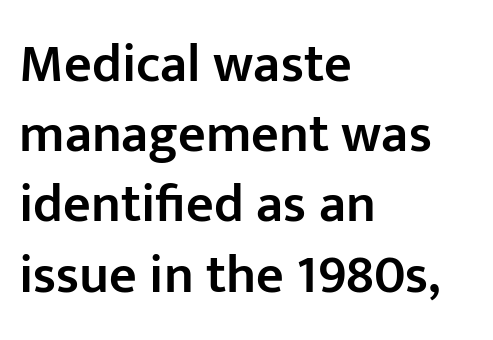
The image shows 54 px semibold sans-serif type, upright; set left-aligned, normal line spacing (1.3x), normal letter spacing, not underlined; low stroke contrast and a medium x-height.
